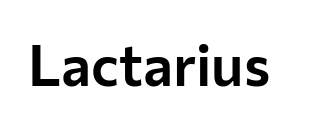
Q: Is the text italic (slanted)? A: No, it is upright.
Q: Is the typeface a serif or a sans-serif typeface? A: Sans-serif.
Q: Is the text underlined? A: No.
Q: Is the spacing between letters normal or unusually wide? A: Normal.
Q: Width (condensed, normal, or wide)? A: Normal.
Q: Stroke contrast? A: Low.
Q: x-height? A: Medium.
Q: Monospaced? A: No.
